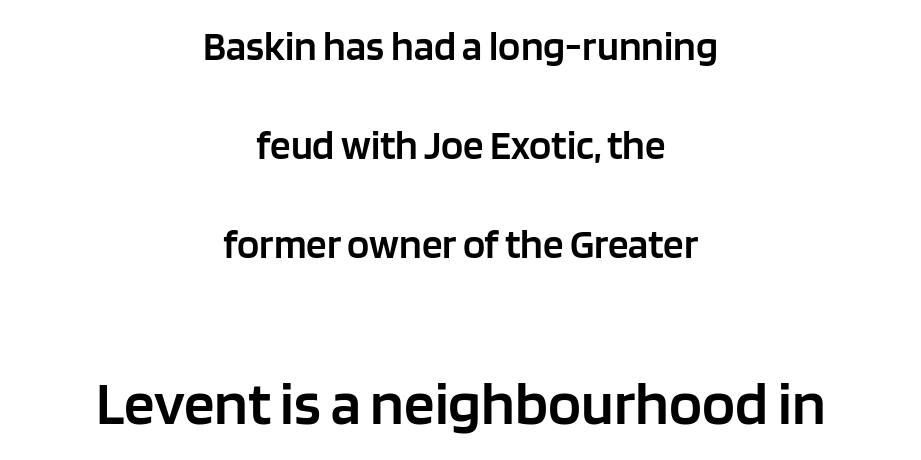
{"serif": "no", "italic": "no", "bold": "semi", "weight": "semibold", "width": "normal", "stroke_contrast": "low", "x_height": "large", "monospaced": "no", "underline": "no", "align": "center", "line_spacing": "loose", "line_spacing_ratio": 2.41, "letter_spacing": "normal", "letter_spacing_em": 0.0, "larger_block": "second", "size_ratio": 1.49, "glyph_px": 61}
